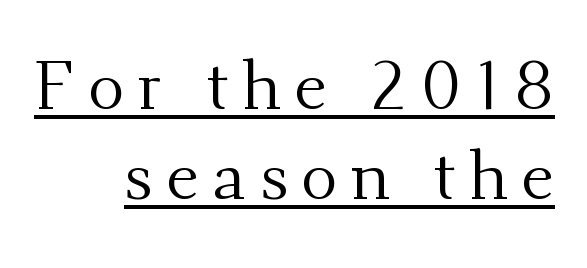
Q: Is the text bold? A: No.
Q: Is the text italic (slanted)? A: No, it is upright.
Q: Is the typeface a serif or a sans-serif typeface? A: Serif.
Q: Is the text underlined? A: Yes.
Q: How is the paragraph aligned? A: Right-aligned.
Q: Is the spacing between lines tight, normal or loose? A: Normal.
Q: Width (condensed, normal, or wide)? A: Normal.
Q: Stroke contrast? A: Medium.
Q: x-height? A: Small.
Q: Monospaced? A: No.
